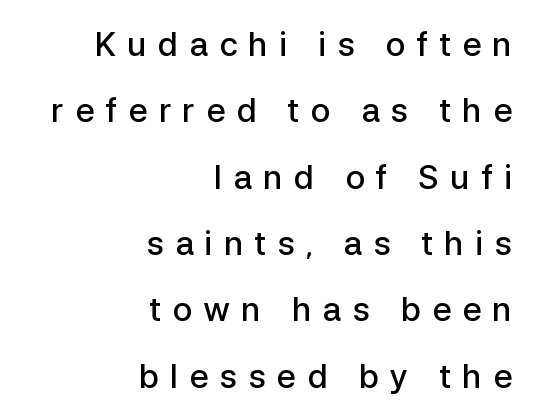
{"serif": "no", "italic": "no", "bold": "semi", "weight": "semibold", "width": "normal", "stroke_contrast": "low", "x_height": "medium", "monospaced": "no", "underline": "no", "align": "right", "line_spacing": "loose", "line_spacing_ratio": 2.01, "letter_spacing": "wide", "letter_spacing_em": 0.33, "glyph_px": 33}
